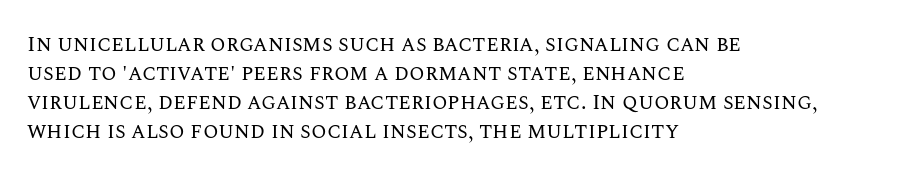
Tall strokes in this sample are plumb rather than angled. The passage shown has conventional tracking throughout. Every row of glyphs begins at an identical x-position on the left. A normal amount of white space separates one row of letters from the next. Type without underlining.
